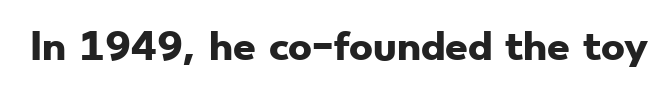
The line texture is even and compact thanks to regular tracking. Serif or sans? Sans — the stroke terminals are bare. Each letter keeps its own natural width here, so spacing adapts to shape. Heavy, bold letterforms. This rendering features lettering with no underline.
